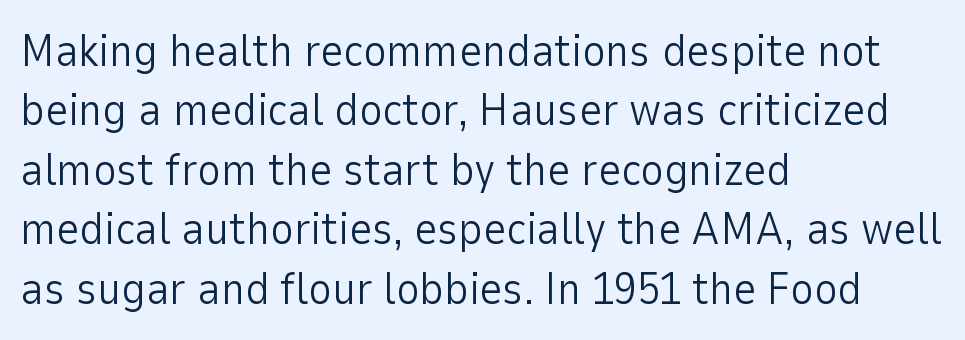
{"serif": "no", "italic": "no", "bold": "no", "weight": "light", "width": "normal", "stroke_contrast": "low", "x_height": "medium", "monospaced": "no", "underline": "no", "align": "left", "line_spacing": "normal", "line_spacing_ratio": 1.32, "letter_spacing": "normal", "letter_spacing_em": 0.0, "glyph_px": 45}
